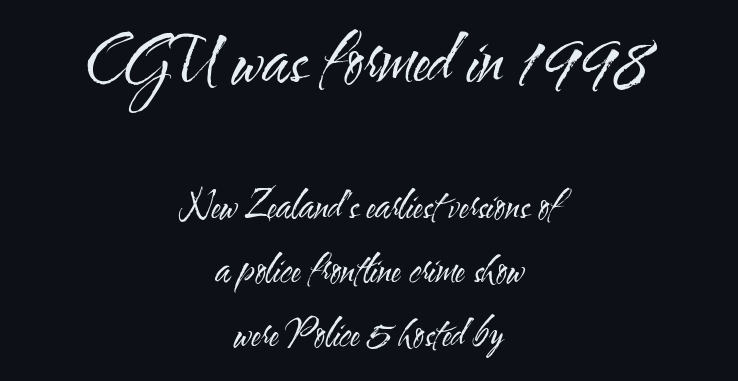
{"serif": "no", "bold": "no", "weight": "regular", "width": "condensed", "stroke_contrast": "medium", "x_height": "small", "monospaced": "no", "underline": "no", "align": "center", "line_spacing_ratio": 1.73, "letter_spacing": "normal", "letter_spacing_em": 0.0, "larger_block": "first", "size_ratio": 1.76, "glyph_px": 65}
